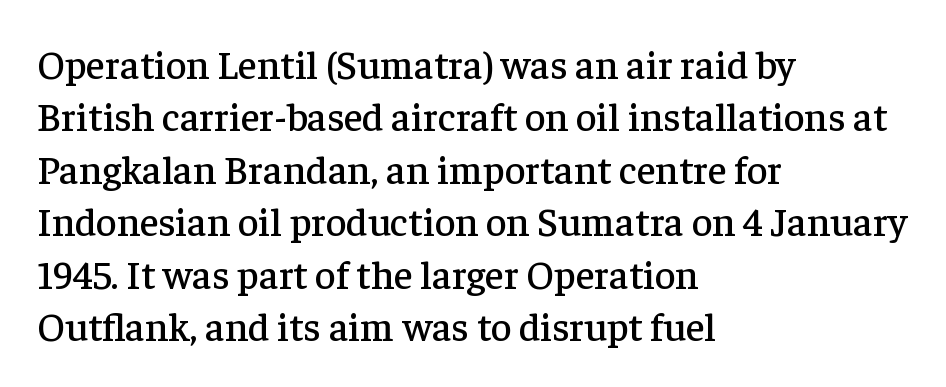
The space directly below the letters is spotless. Notice how the passage keeps a crisp vertical edge on the left only. Regarding leading, the lines here are spaced in the standard way. Think of a printed novel: that variable character pitch is what you see here. There is no visible air inserted between adjacent glyphs. Note: serifs present on the glyphs.
